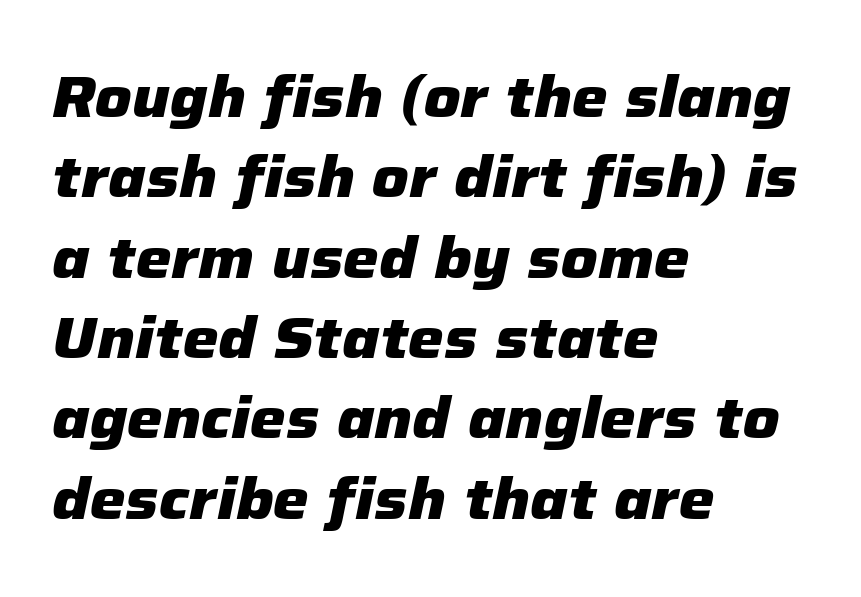
Q: Is the text bold? A: Yes.
Q: Is the text italic (slanted)? A: Yes, it leans right by about 12 degrees.
Q: Is the text underlined? A: No.
Q: How is the paragraph aligned? A: Left-aligned.
Q: Is the spacing between letters normal or unusually wide? A: Normal.
Q: Is the spacing between lines tight, normal or loose? A: Normal.
Q: Width (condensed, normal, or wide)? A: Normal.
Q: Stroke contrast? A: Low.
Q: x-height? A: Medium.
Q: Monospaced? A: No.
